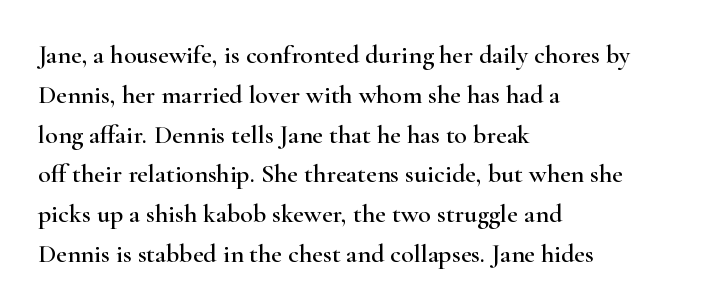
{"italic": "no", "underline": "no", "align": "left", "line_spacing": "normal", "line_spacing_ratio": 1.53, "letter_spacing": "normal", "letter_spacing_em": 0.0, "glyph_px": 26}
